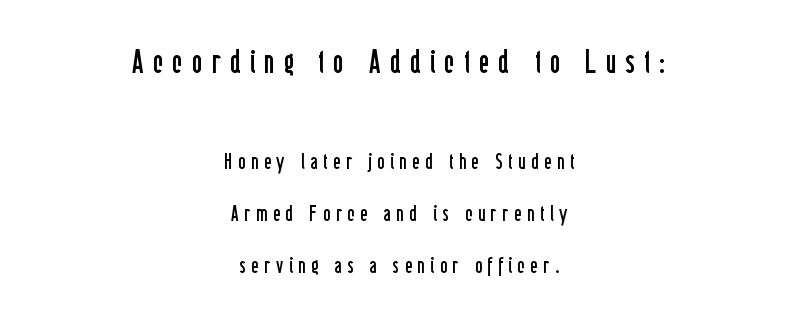
{"serif": "no", "italic": "no", "bold": "no", "weight": "regular", "width": "condensed", "stroke_contrast": "low", "x_height": "medium", "monospaced": "no", "underline": "no", "align": "center", "line_spacing": "loose", "line_spacing_ratio": 2.46, "letter_spacing": "wide", "letter_spacing_em": 0.28, "larger_block": "first", "size_ratio": 1.52, "glyph_px": 32}
